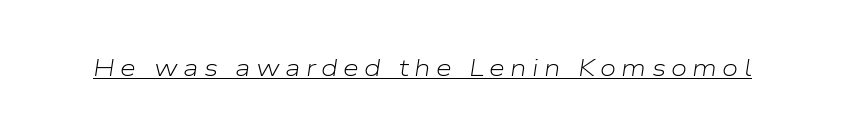
The image shows 23 px text type, italic (leaning right); set unusually wide letter spacing (+0.23 em), underlined.
